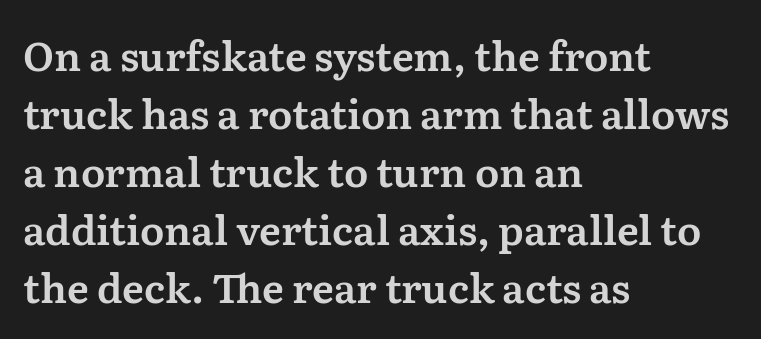
A typesetter would call this leading conventional body-copy spacing. Ascenders rise straight up at ninety degrees. The passage shown is typed in a proportional face where columns would drift. These lines stack with their left ends in a neat column. Honestly, there is no underline to notice here at all. Students, note that the glyphs here touch the page at normal intervals.
